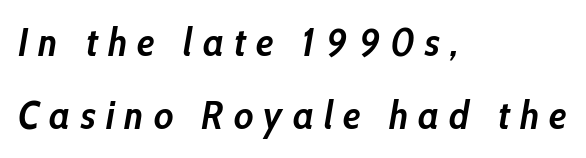
Q: Is the text bold? A: Yes.
Q: Is the text italic (slanted)? A: Yes, it leans right by about 10 degrees.
Q: Is the text underlined? A: No.
Q: How is the paragraph aligned? A: Left-aligned.
Q: Is the spacing between letters normal or unusually wide? A: Unusually wide.
Q: Width (condensed, normal, or wide)? A: Condensed.
Q: Stroke contrast? A: Low.
Q: x-height? A: Medium.
Q: Monospaced? A: No.
